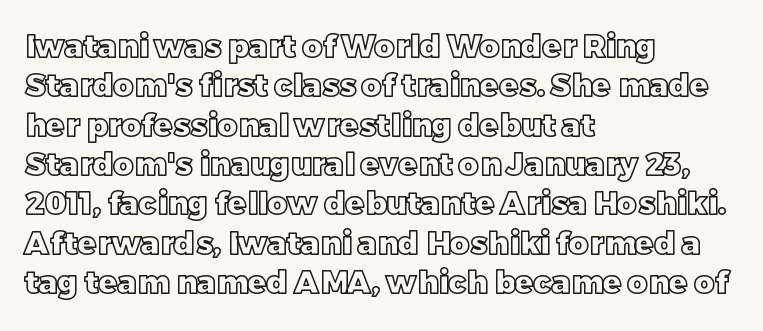
Q: Is the text italic (slanted)? A: No, it is upright.
Q: Is the text underlined? A: No.
Q: How is the paragraph aligned? A: Left-aligned.
Q: Is the spacing between letters normal or unusually wide? A: Normal.
Q: Is the spacing between lines tight, normal or loose? A: Normal.
Q: Width (condensed, normal, or wide)? A: Normal.
Q: x-height? A: Large.
Q: Monospaced? A: No.
